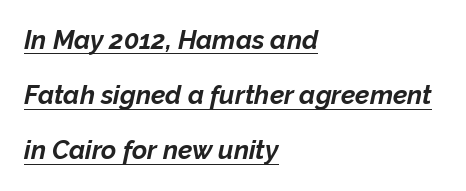
{"italic": "yes", "lean": "right", "slant_degrees": 12, "bold": "yes", "underline": "yes", "align": "left", "line_spacing": "loose", "line_spacing_ratio": 2.12, "letter_spacing": "normal", "letter_spacing_em": 0.0, "glyph_px": 26}
